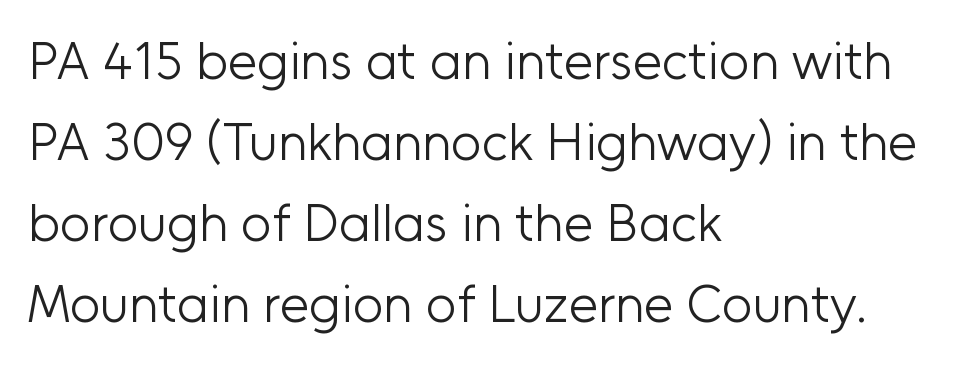
The image shows 53 px light sans-serif type, upright; set left-aligned, normal line spacing (1.53x), normal letter spacing, not underlined; low stroke contrast and a medium x-height.
